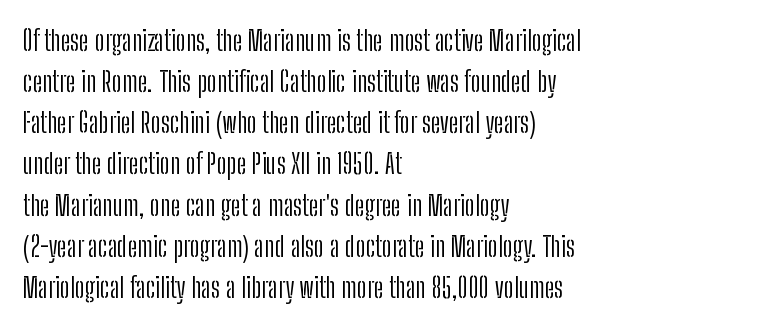
The image shows 28 px light, condensed sans-serif type, upright; set left-aligned, normal line spacing (1.47x), normal letter spacing, not underlined; low stroke contrast and a medium x-height.
